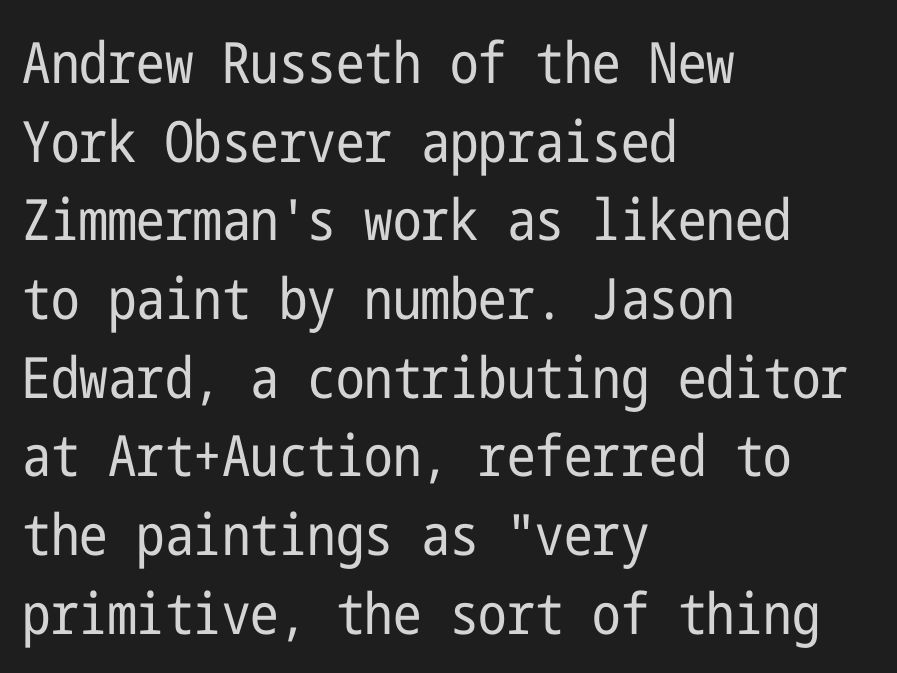
Q: Is the text bold? A: No.
Q: Is the text italic (slanted)? A: No, it is upright.
Q: Is the typeface a serif or a sans-serif typeface? A: Sans-serif.
Q: Is the text underlined? A: No.
Q: How is the paragraph aligned? A: Left-aligned.
Q: Is the spacing between letters normal or unusually wide? A: Normal.
Q: Is the spacing between lines tight, normal or loose? A: Normal.
Q: Width (condensed, normal, or wide)? A: Condensed.
Q: Stroke contrast? A: Low.
Q: x-height? A: Medium.
